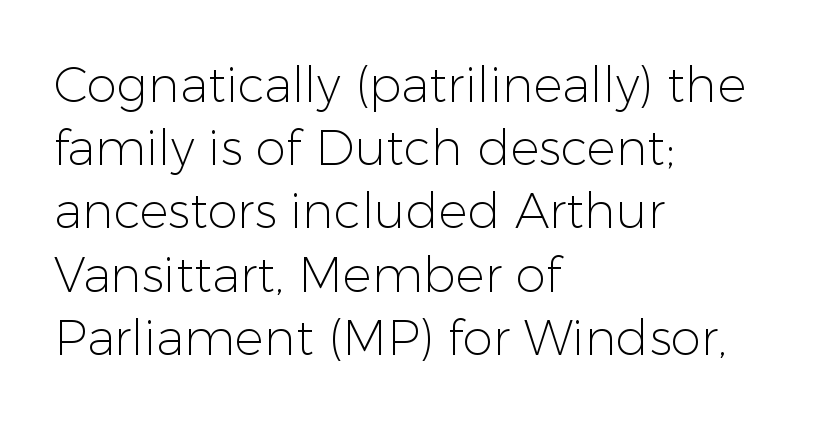
The image shows 49 px light sans-serif type, upright; set left-aligned, normal line spacing (1.29x), normal letter spacing, not underlined; low stroke contrast and a medium x-height.
